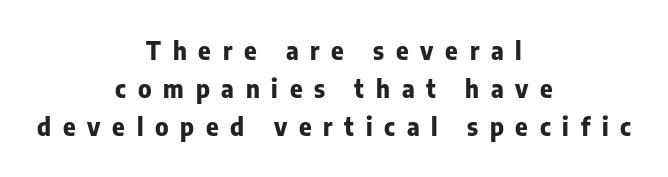
The vertical gap from one line to the next is medium. Posture: upright roman. In terms of weight, the rendering is a true, heavy bold. Which margin do the lines hug? Neither — every line sits in the middle.
